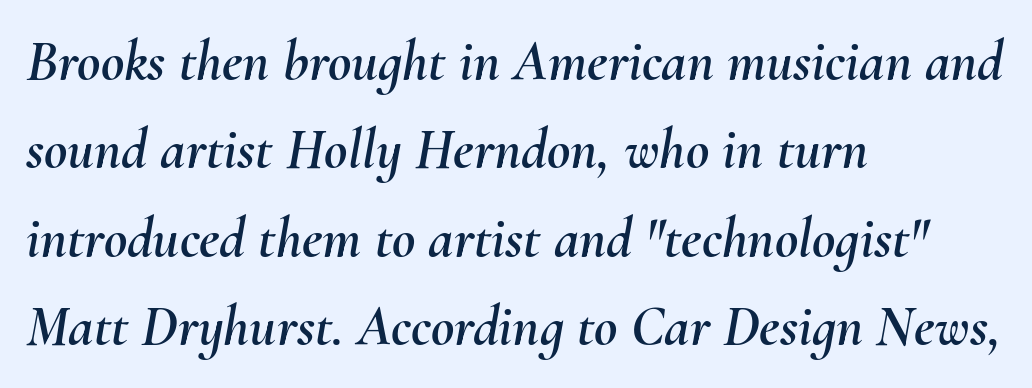
Rendered with sloped, italic letterforms. The face used here is rendered with its standard letterfit. A bare baseline throughout the passage. Spacing verdict: proportional, widths tailored to each character. How would I describe the line gaps? Plain and ordinary.
